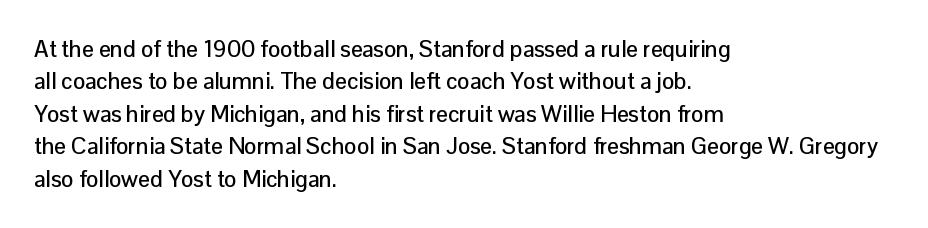
Q: Is the text italic (slanted)? A: No, it is upright.
Q: Is the text underlined? A: No.
Q: How is the paragraph aligned? A: Left-aligned.
Q: Is the spacing between letters normal or unusually wide? A: Normal.
Q: Is the spacing between lines tight, normal or loose? A: Normal.
